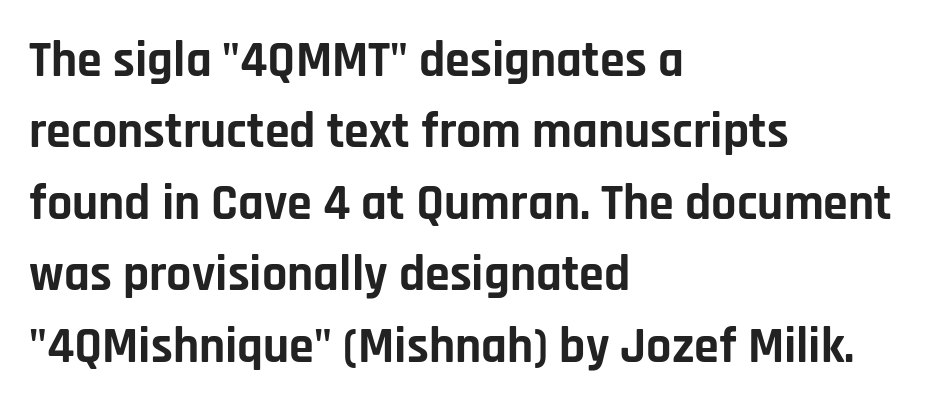
The image shows 50 px bold sans-serif type, upright; set left-aligned, normal line spacing (1.43x), normal letter spacing, not underlined; low stroke contrast and a large x-height.
